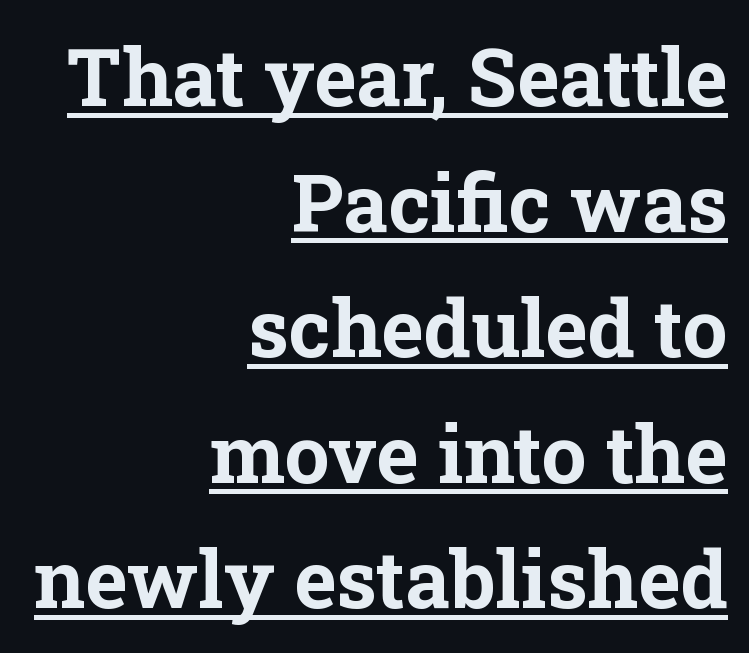
These lines were composed using upright roman letters. Short note: letters normally spaced. Every row of glyphs terminates at an identical x-position on the right. A rule runs beneath these lines of type. Here the designer chose a conventional face with non-uniform glyph widths.
